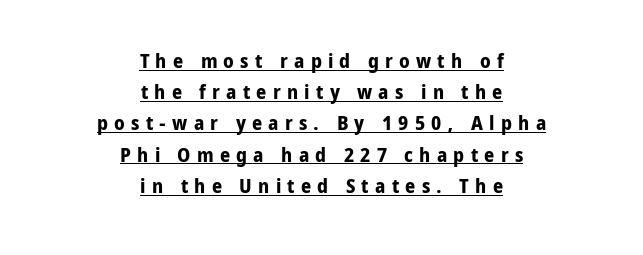
How would I describe the line gaps? Plain and ordinary. Pretty heavy lettering here — definitely bold. Rendered with straight, roman letterforms. Here the glyphs are tracked loosely, breaking word shapes into spaced letters. This rendering features underlined lettering. Both edges are ragged and mirror each other, which tells us the setting is centered.
